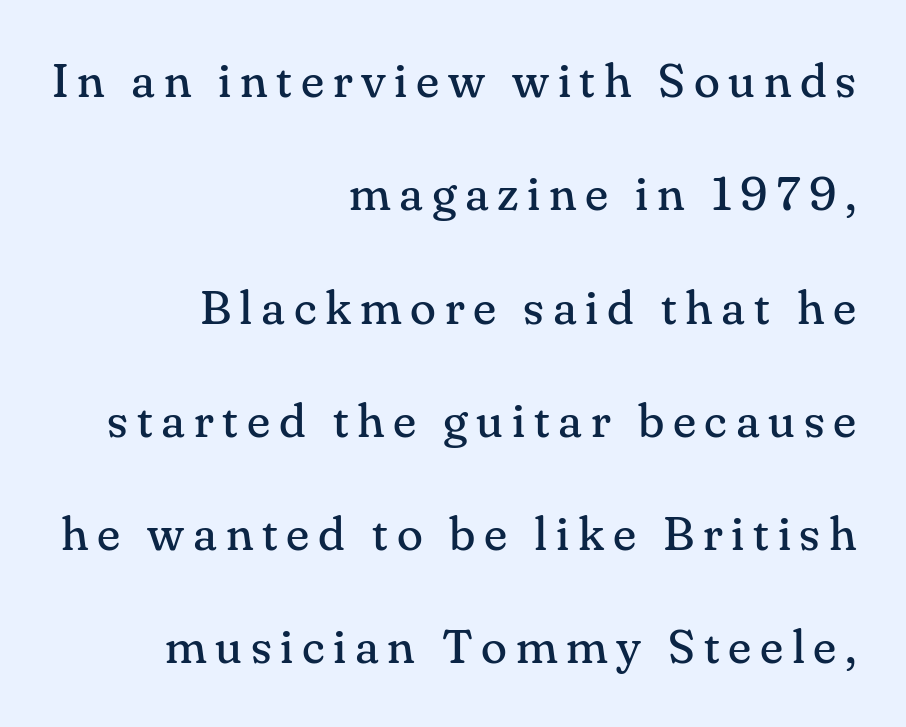
Q: Is the text bold? A: No.
Q: Is the text italic (slanted)? A: No, it is upright.
Q: Is the typeface a serif or a sans-serif typeface? A: Serif.
Q: Is the text underlined? A: No.
Q: How is the paragraph aligned? A: Right-aligned.
Q: Is the spacing between lines tight, normal or loose? A: Loose.
Q: Width (condensed, normal, or wide)? A: Normal.
Q: Stroke contrast? A: Medium.
Q: x-height? A: Small.
Q: Monospaced? A: No.
